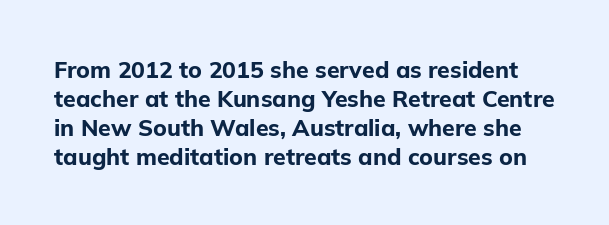
Q: Is the text bold? A: Yes.
Q: Is the text italic (slanted)? A: No, it is upright.
Q: Is the text underlined? A: No.
Q: Is the spacing between letters normal or unusually wide? A: Normal.
Q: Is the spacing between lines tight, normal or loose? A: Normal.
